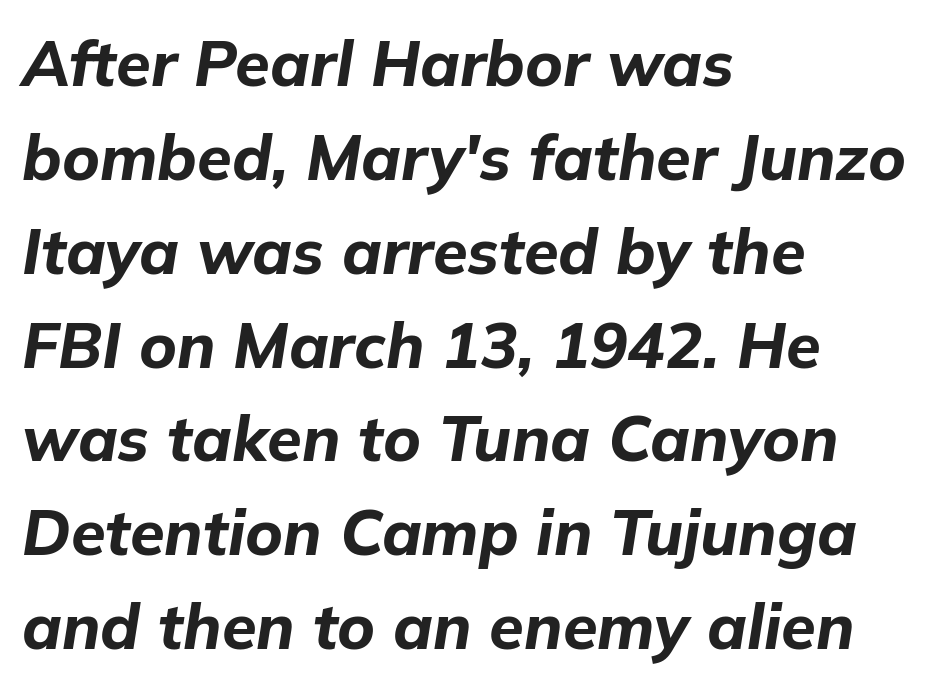
Character widths vary here, with narrow letters taking less room than wide ones. As a designer I'd log this as weight 700, bold. A bare baseline throughout the passage. There is no visible air inserted between adjacent glyphs. This block has exactly the height ordinary leading produces.
